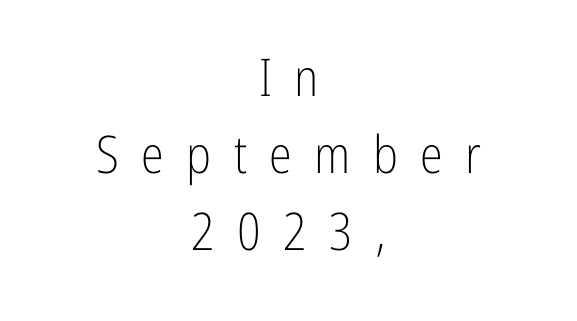
The image shows 52 px light, condensed sans-serif type, upright; set centered, normal line spacing (1.48x), unusually wide letter spacing (+0.43 em), not underlined; low stroke contrast and a medium x-height.
